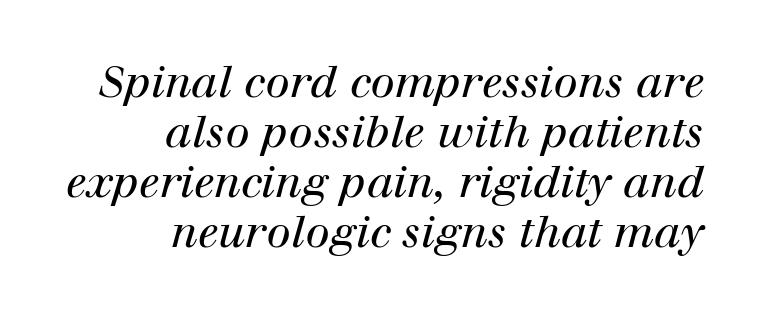
{"serif": "yes", "italic": "yes", "lean": "right", "slant_degrees": 12, "bold": "no", "weight": "regular", "width": "normal", "stroke_contrast": "high", "x_height": "medium", "monospaced": "no", "underline": "no", "align": "right", "line_spacing": "tight", "line_spacing_ratio": 1.14, "letter_spacing": "normal", "letter_spacing_em": 0.0, "glyph_px": 44}
